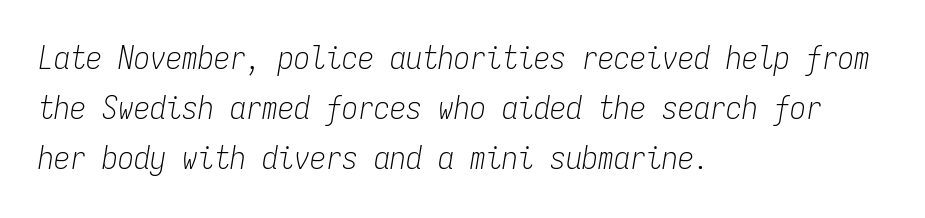
The image shows 32 px light, condensed type, italic (leaning right), monospaced; set left-aligned, normal line spacing (1.57x), normal letter spacing, not underlined; low stroke contrast and a medium x-height.
